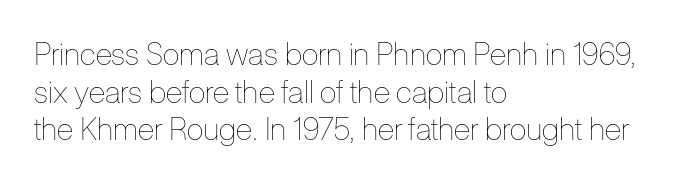
{"italic": "no", "bold": "no", "weight": "thin", "width": "condensed", "stroke_contrast": "low", "x_height": "medium", "monospaced": "no", "underline": "no", "align": "left", "line_spacing_ratio": 1.21, "letter_spacing": "normal", "letter_spacing_em": 0.0, "glyph_px": 31}
